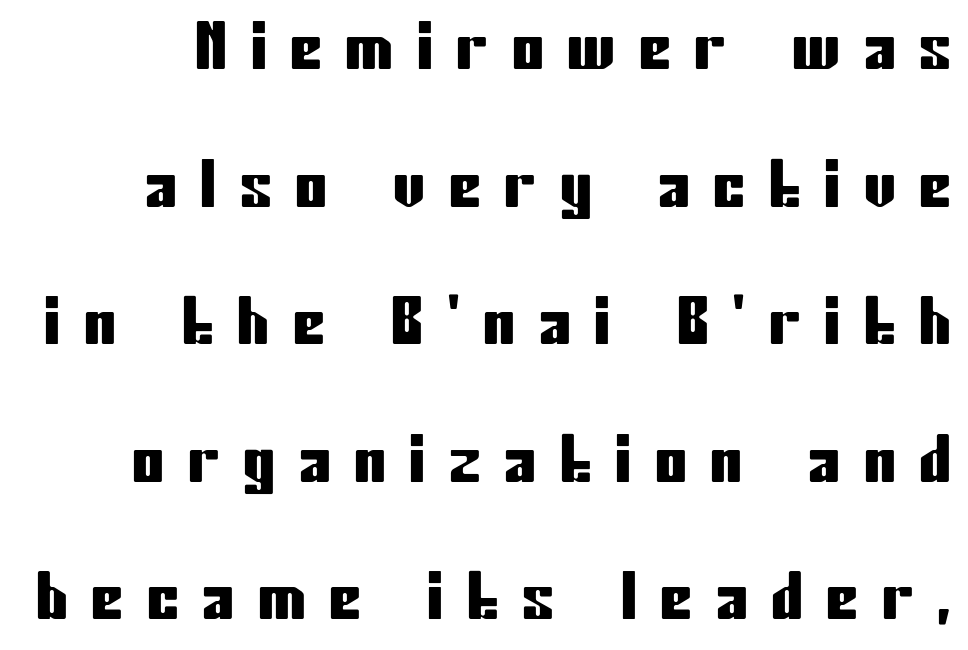
This sample uses expanded letter spacing, leaving extra air between glyphs. The type sits square on the baseline with zero lean. Type without underlining. What's the leading like? Stretched, with rows far apart.
